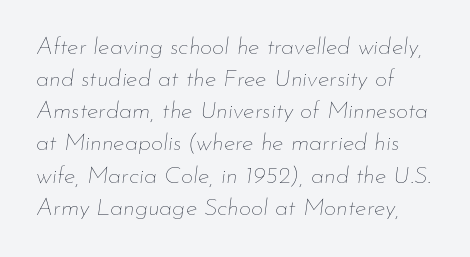
The image shows 24 px text type, italic (leaning right); set left-aligned, normal line spacing (1.34x), normal letter spacing, not underlined.
